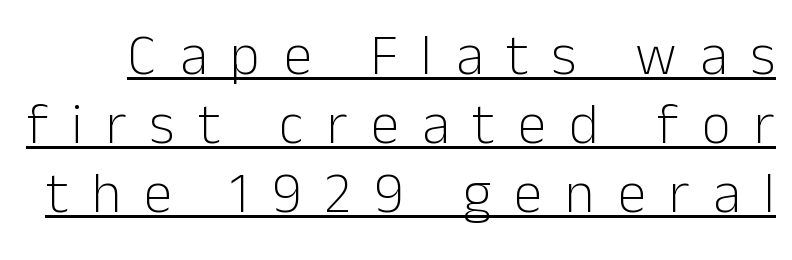
Q: Is the text bold? A: No.
Q: Is the text italic (slanted)? A: No, it is upright.
Q: Is the typeface a serif or a sans-serif typeface? A: Sans-serif.
Q: Is the text underlined? A: Yes.
Q: Is the spacing between letters normal or unusually wide? A: Unusually wide.
Q: Width (condensed, normal, or wide)? A: Normal.
Q: Stroke contrast? A: Low.
Q: x-height? A: Medium.
Q: Monospaced? A: No.
